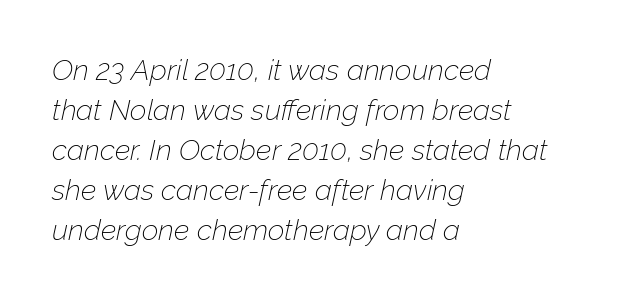
Q: Is the text bold? A: No.
Q: Is the text italic (slanted)? A: Yes, it leans right by about 12 degrees.
Q: Is the text underlined? A: No.
Q: How is the paragraph aligned? A: Left-aligned.
Q: Is the spacing between letters normal or unusually wide? A: Normal.
Q: Is the spacing between lines tight, normal or loose? A: Normal.
Q: Width (condensed, normal, or wide)? A: Normal.
Q: Stroke contrast? A: Low.
Q: x-height? A: Medium.
Q: Monospaced? A: No.
